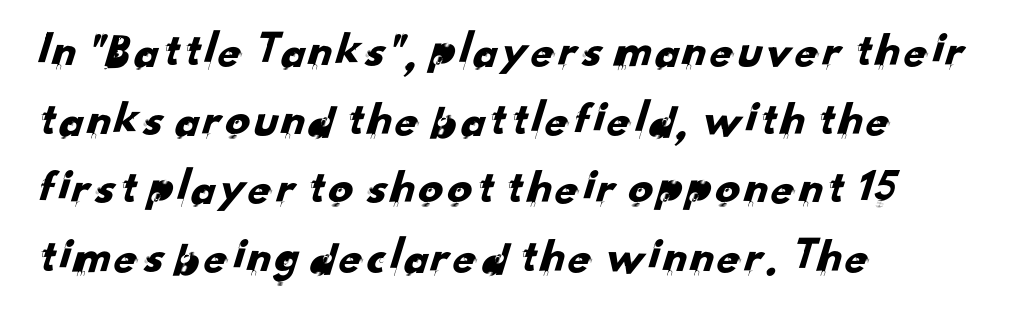
{"serif": "no", "width": "normal", "stroke_contrast": "low", "x_height": "small", "monospaced": "no", "underline": "no", "align": "left", "line_spacing": "normal", "line_spacing_ratio": 1.4, "letter_spacing": "normal", "letter_spacing_em": 0.0, "glyph_px": 49}
